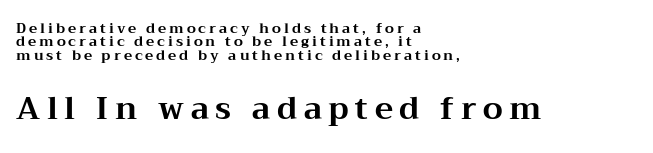
{"serif": "yes", "italic": "no", "bold": "yes", "weight": "bold", "width": "wide", "stroke_contrast": "medium", "x_height": "medium", "monospaced": "no", "underline": "no", "align": "left", "line_spacing": "tight", "line_spacing_ratio": 0.96, "letter_spacing": "wide", "letter_spacing_em": 0.21, "larger_block": "second", "size_ratio": 2.21, "glyph_px": 31}
